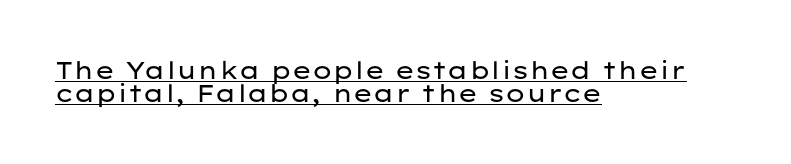
{"italic": "no", "bold": "no", "underline": "yes", "align": "left", "line_spacing": "tight", "line_spacing_ratio": 0.96, "letter_spacing": "normal", "letter_spacing_em": 0.0, "glyph_px": 24}
